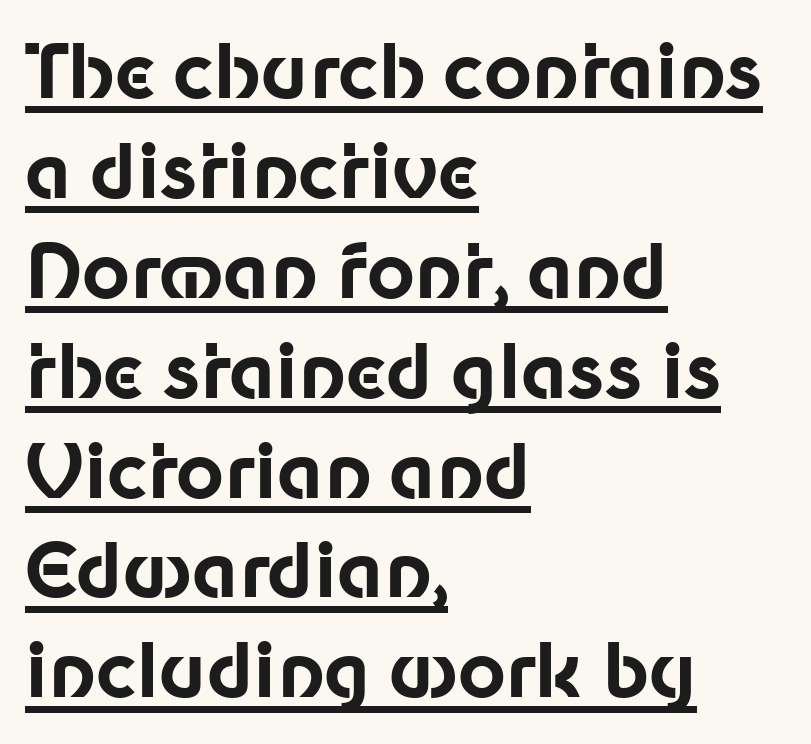
Q: Is the text bold? A: Yes.
Q: Is the text italic (slanted)? A: No, it is upright.
Q: Is the typeface a serif or a sans-serif typeface? A: Sans-serif.
Q: Is the text underlined? A: Yes.
Q: How is the paragraph aligned? A: Left-aligned.
Q: Is the spacing between letters normal or unusually wide? A: Normal.
Q: Is the spacing between lines tight, normal or loose? A: Normal.
Q: Width (condensed, normal, or wide)? A: Normal.
Q: Stroke contrast? A: Low.
Q: x-height? A: Medium.
Q: Monospaced? A: No.
